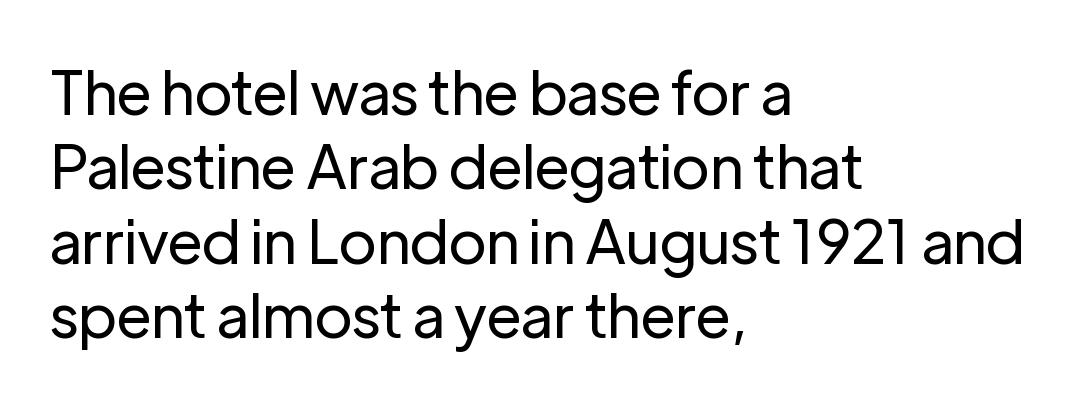
The letters carry no serifs — their stems end cleanly without finishing strokes. Visually the block forms a straight wall on the left and a jagged coastline on the right. Plain, unruled lines of type. Heft: none added — not bold.
